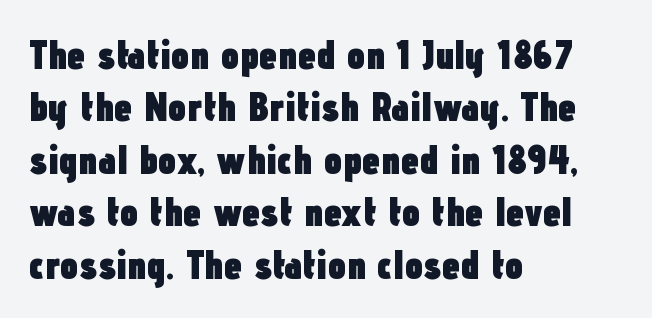
The image shows 41 px heavy, condensed sans-serif type, upright; set left-aligned, normal line spacing (1.28x), normal letter spacing, not underlined; low stroke contrast and a medium x-height.
